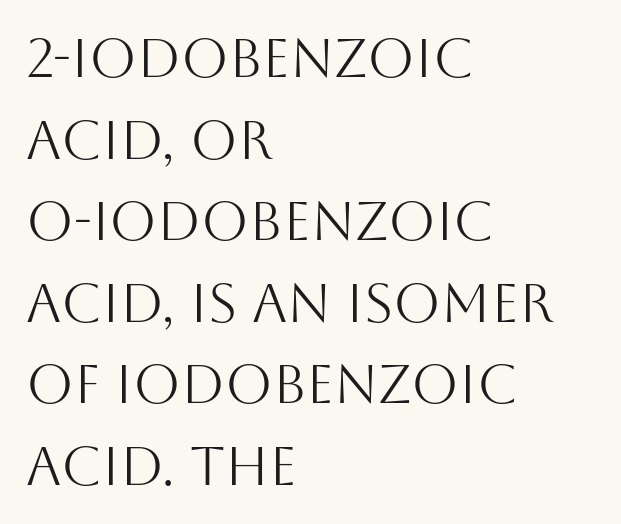
The image shows 54 px light sans-serif type, upright; set left-aligned, normal line spacing (1.51x), normal letter spacing, not underlined; medium stroke contrast and a large x-height.
